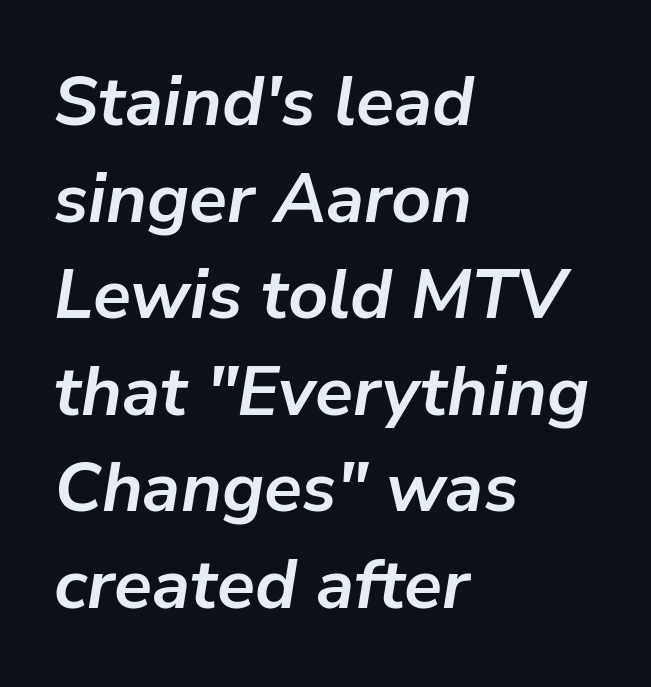
Q: Is the text bold? A: Yes.
Q: Is the text italic (slanted)? A: Yes, it leans right by about 9 degrees.
Q: Is the text underlined? A: No.
Q: How is the paragraph aligned? A: Left-aligned.
Q: Is the spacing between letters normal or unusually wide? A: Normal.
Q: Is the spacing between lines tight, normal or loose? A: Normal.
Q: Width (condensed, normal, or wide)? A: Normal.
Q: Stroke contrast? A: Low.
Q: x-height? A: Medium.
Q: Monospaced? A: No.
